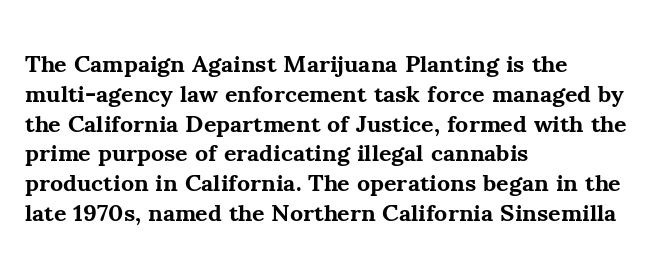
Q: Is the text bold? A: Yes.
Q: Is the text italic (slanted)? A: No, it is upright.
Q: Is the text underlined? A: No.
Q: How is the paragraph aligned? A: Left-aligned.
Q: Is the spacing between letters normal or unusually wide? A: Normal.
